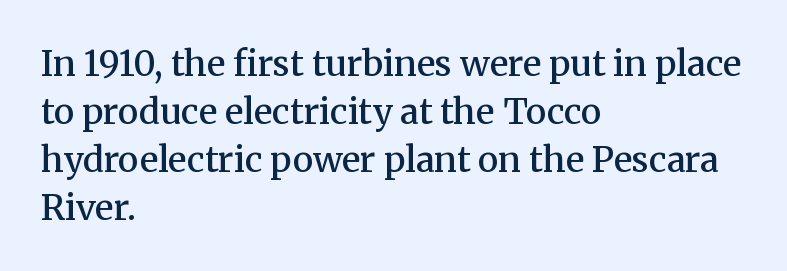
The image shows 35 px semibold serif type, upright; set left-aligned, normal line spacing (1.37x), normal letter spacing, not underlined; medium stroke contrast and a medium x-height.
